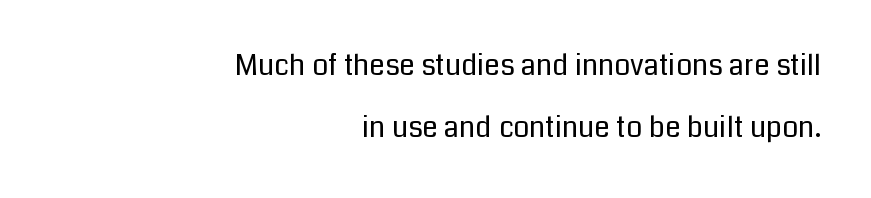
Q: Is the text bold? A: No.
Q: Is the text italic (slanted)? A: No, it is upright.
Q: Is the typeface a serif or a sans-serif typeface? A: Sans-serif.
Q: Is the text underlined? A: No.
Q: How is the paragraph aligned? A: Right-aligned.
Q: Is the spacing between letters normal or unusually wide? A: Normal.
Q: Is the spacing between lines tight, normal or loose? A: Loose.
Q: Width (condensed, normal, or wide)? A: Normal.
Q: Stroke contrast? A: Low.
Q: x-height? A: Medium.
Q: Monospaced? A: No.
